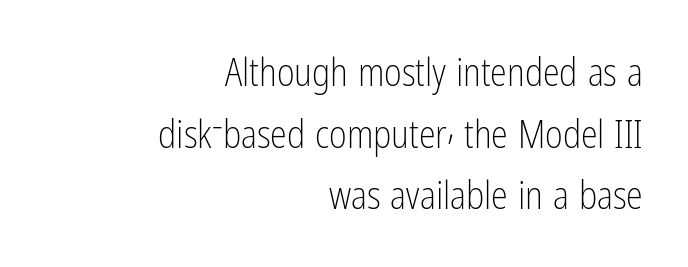
Q: Is the text bold? A: No.
Q: Is the text italic (slanted)? A: No, it is upright.
Q: Is the typeface a serif or a sans-serif typeface? A: Sans-serif.
Q: Is the text underlined? A: No.
Q: How is the paragraph aligned? A: Right-aligned.
Q: Is the spacing between letters normal or unusually wide? A: Normal.
Q: Is the spacing between lines tight, normal or loose? A: Normal.
Q: Width (condensed, normal, or wide)? A: Condensed.
Q: Stroke contrast? A: Low.
Q: x-height? A: Medium.
Q: Monospaced? A: No.
